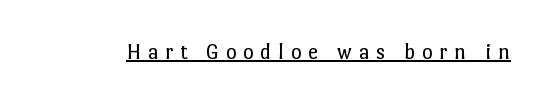
Q: Is the text bold? A: No.
Q: Is the text italic (slanted)? A: No, it is upright.
Q: Is the text underlined? A: Yes.
Q: Is the spacing between letters normal or unusually wide? A: Unusually wide.
